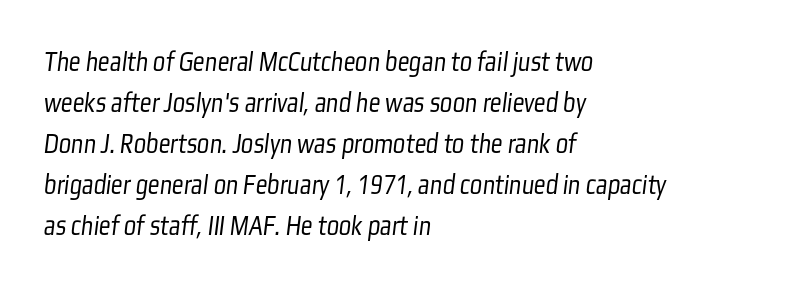
The image shows 29 px light, condensed sans-serif type; set left-aligned, normal line spacing (1.41x), normal letter spacing, not underlined; low stroke contrast and a medium x-height.
